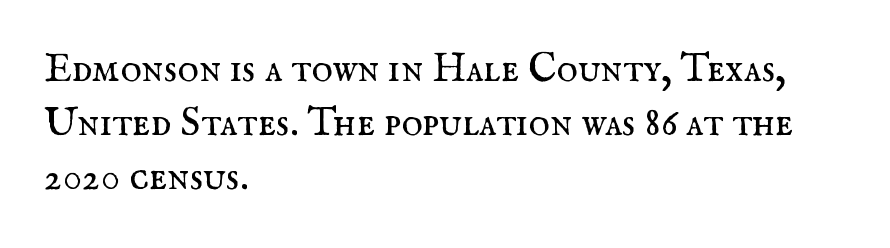
Q: Is the text bold? A: No.
Q: Is the text italic (slanted)? A: No, it is upright.
Q: Is the typeface a serif or a sans-serif typeface? A: Serif.
Q: Is the text underlined? A: No.
Q: How is the paragraph aligned? A: Left-aligned.
Q: Is the spacing between letters normal or unusually wide? A: Normal.
Q: Is the spacing between lines tight, normal or loose? A: Normal.
Q: Width (condensed, normal, or wide)? A: Normal.
Q: Stroke contrast? A: Medium.
Q: x-height? A: Small.
Q: Monospaced? A: No.
